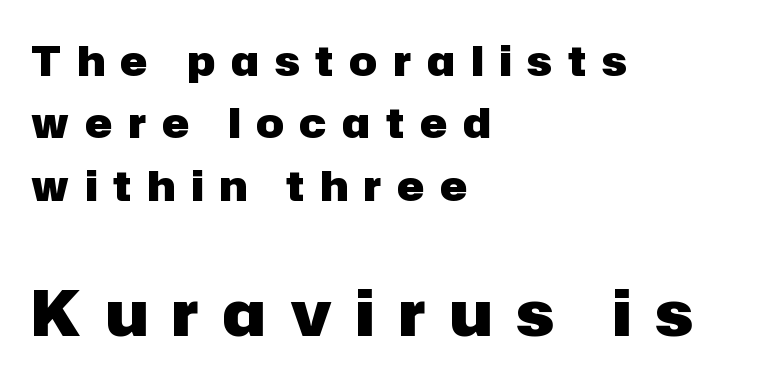
Q: Is the text bold? A: Yes.
Q: Is the text italic (slanted)? A: No, it is upright.
Q: Is the typeface a serif or a sans-serif typeface? A: Sans-serif.
Q: Is the text underlined? A: No.
Q: How is the paragraph aligned? A: Left-aligned.
Q: Is the spacing between letters normal or unusually wide? A: Unusually wide.
Q: Is the spacing between lines tight, normal or loose? A: Normal.
Q: Which block of text is set in a larger size, the first (top) or the second (bottom)? A: The second (bottom) one.
Q: Width (condensed, normal, or wide)? A: Normal.
Q: Stroke contrast? A: Low.
Q: x-height? A: Medium.
Q: Monospaced? A: No.
